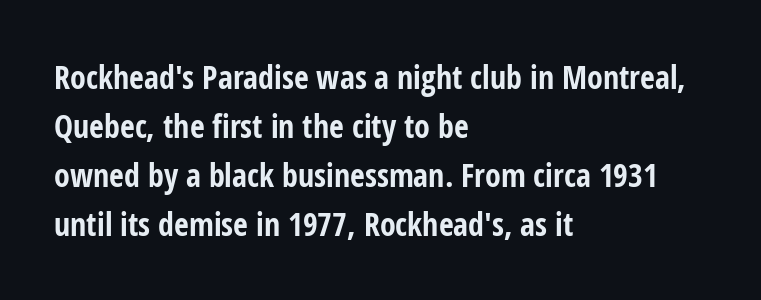
The image shows 32 px bold, condensed sans-serif type, upright; set left-aligned, normal line spacing (1.53x), normal letter spacing, not underlined; low stroke contrast and a medium x-height.
